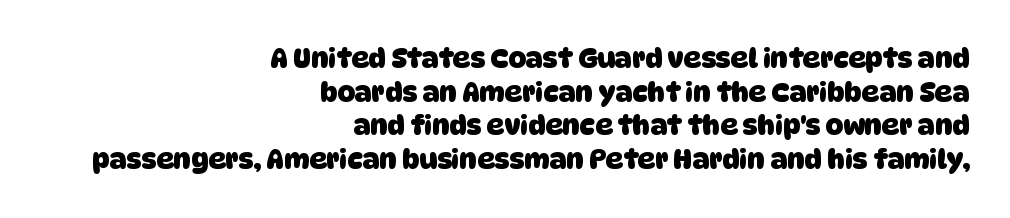
Successive baselines arrive at the customary interval. In terms of weight, the rendering is a true, heavy bold. Nobody drew a line under any word here. Between one letter and the next there's only the usual sliver of space. Caption: multi-line text, flush right, ragged left.
